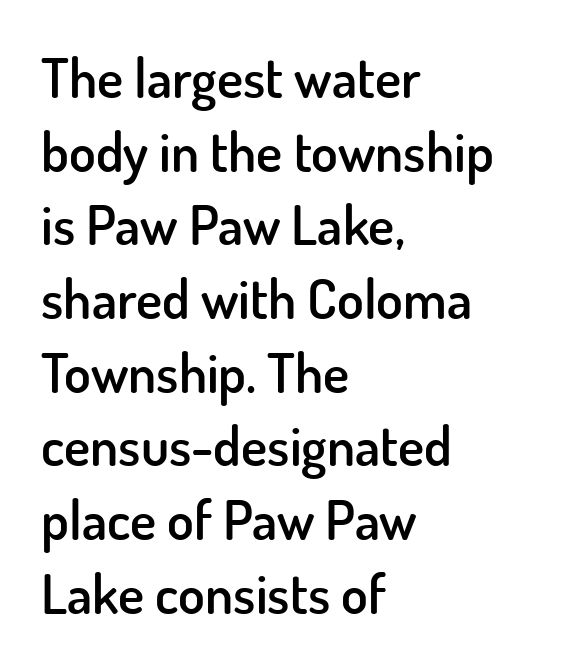
Q: Is the text bold? A: Semi-bold.
Q: Is the text italic (slanted)? A: No, it is upright.
Q: Is the typeface a serif or a sans-serif typeface? A: Sans-serif.
Q: Is the text underlined? A: No.
Q: How is the paragraph aligned? A: Left-aligned.
Q: Is the spacing between letters normal or unusually wide? A: Normal.
Q: Is the spacing between lines tight, normal or loose? A: Normal.
Q: Width (condensed, normal, or wide)? A: Normal.
Q: Stroke contrast? A: Low.
Q: x-height? A: Small.
Q: Monospaced? A: No.
